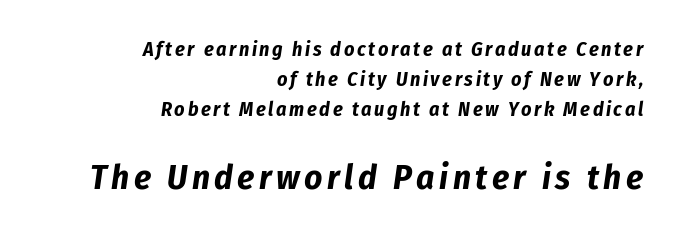
{"italic": "yes", "lean": "right", "slant_degrees": 8, "bold": "yes", "weight": "bold", "width": "condensed", "stroke_contrast": "low", "x_height": "medium", "monospaced": "no", "underline": "no", "align": "right", "line_spacing": "normal", "line_spacing_ratio": 1.51, "larger_block": "second", "size_ratio": 1.75, "glyph_px": 35}
